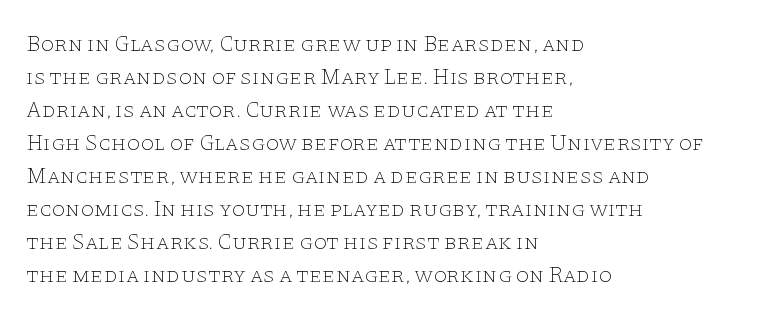
Q: Is the text bold? A: No.
Q: Is the text italic (slanted)? A: No, it is upright.
Q: Is the text underlined? A: No.
Q: How is the paragraph aligned? A: Left-aligned.
Q: Is the spacing between letters normal or unusually wide? A: Normal.
Q: Is the spacing between lines tight, normal or loose? A: Normal.
